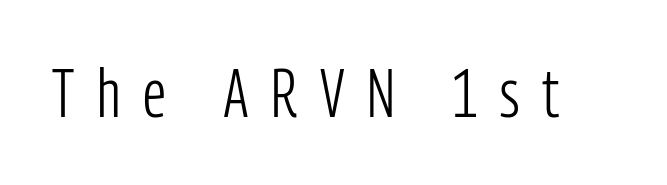
A typesetter would call this proportional, since set widths differ per character. Serifs: no, the terminals of the letterforms are clean. Tall strokes in this sample are plumb rather than angled. The strip under each line holds only bare page. Think standard paragraph weight, or any step lighter than that.
